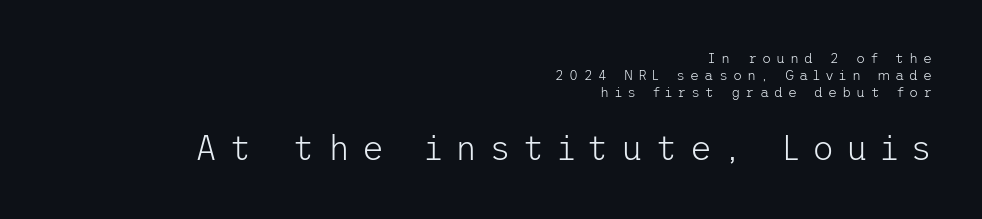
The type sits square on the baseline with zero lean. The lines in this sample share a right terminus and differ only in where they begin. Each word looks stretched out because of the extra space between its letters. The strokes carry an ordinary text weight at most.
